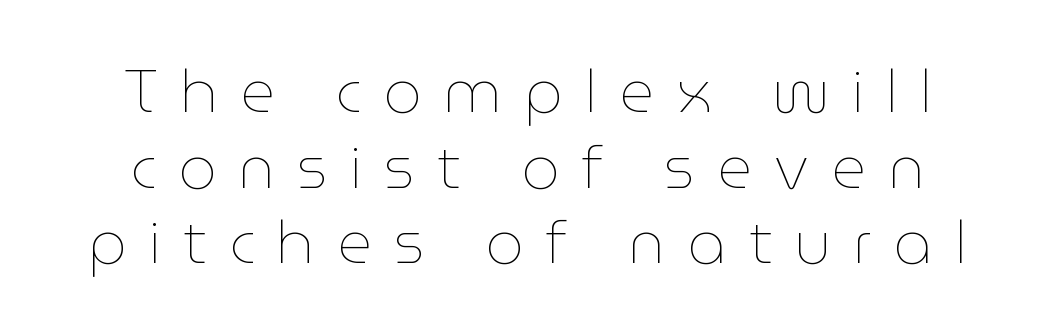
Q: Is the text bold? A: No.
Q: Is the text italic (slanted)? A: No, it is upright.
Q: Is the text underlined? A: No.
Q: How is the paragraph aligned? A: Centered.
Q: Is the spacing between letters normal or unusually wide? A: Unusually wide.
Q: Is the spacing between lines tight, normal or loose? A: Normal.
Q: Width (condensed, normal, or wide)? A: Normal.
Q: Stroke contrast? A: Low.
Q: x-height? A: Medium.
Q: Monospaced? A: No.
